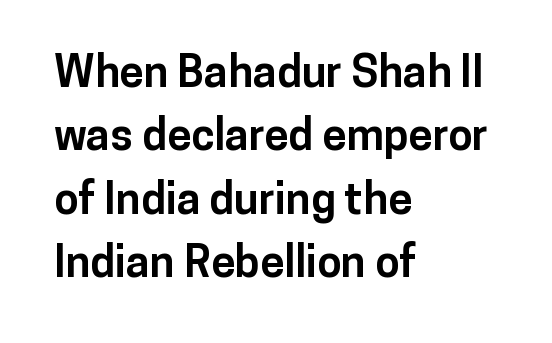
{"serif": "no", "italic": "no", "bold": "yes", "weight": "bold", "width": "normal", "stroke_contrast": "low", "x_height": "medium", "monospaced": "no", "underline": "no", "align": "left", "line_spacing": "normal", "line_spacing_ratio": 1.44, "letter_spacing": "normal", "letter_spacing_em": 0.0, "glyph_px": 44}
